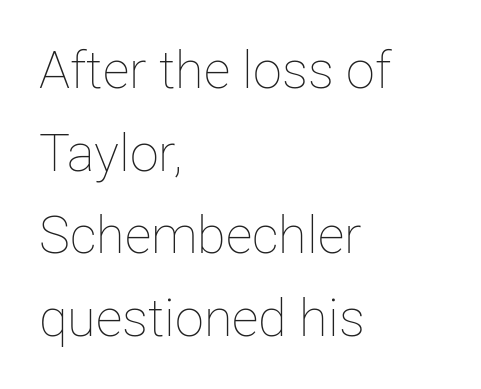
No heavy texture on the line: the type isn't bold. This sample uses plain, unmodified letter spacing. The rendering uses natural spacing where letterforms have individual widths. This sample uses an upright cut, with every glyph sitting square on the baseline.
